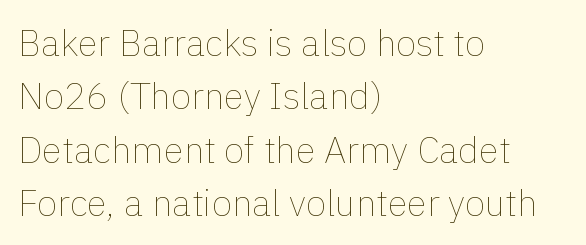
The image shows 37 px thin type, upright; set left-aligned, normal line spacing (1.44x), normal letter spacing, not underlined; a medium x-height.
